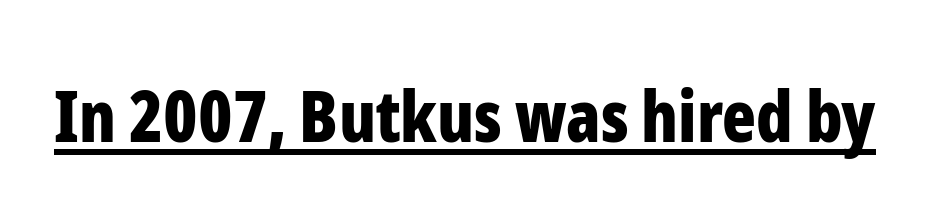
Does the lettering tilt? It doesn't — this is upright. Short note: letters normally spaced. A continuous stroke trails under the words, as in a hyperlink. Here the designer chose a conventional face with non-uniform glyph widths.
